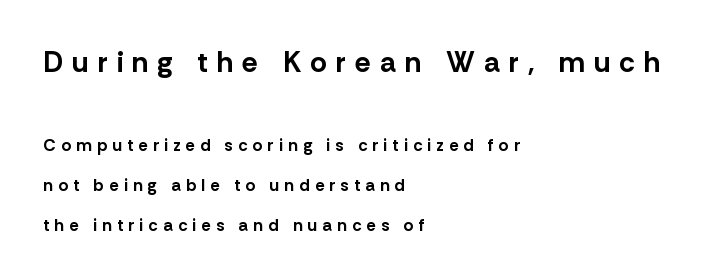
The compositor pushed each line to the left boundary. There is plenty of visible air inserted between adjacent glyphs. The designer dialed line spacing up above the default. The type sits square on the baseline with zero lean. Is the lower block the larger one? No — the upper block carries the bigger type. Grotesque or geometric, the face here clearly has no serifs.
